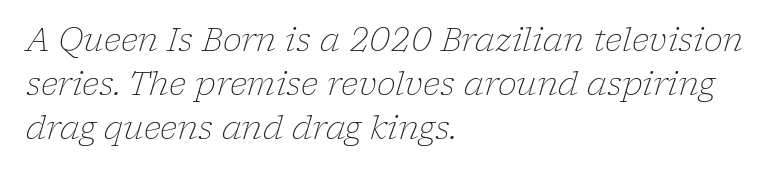
Letters have the restrained weight of plain body copy at most. The block of text has a typical density, with ordinary space between rows. The rag falls on the right side of this text block. Honestly, there is no underline to notice here at all. The text carries the slant typical of an italic or oblique font.
